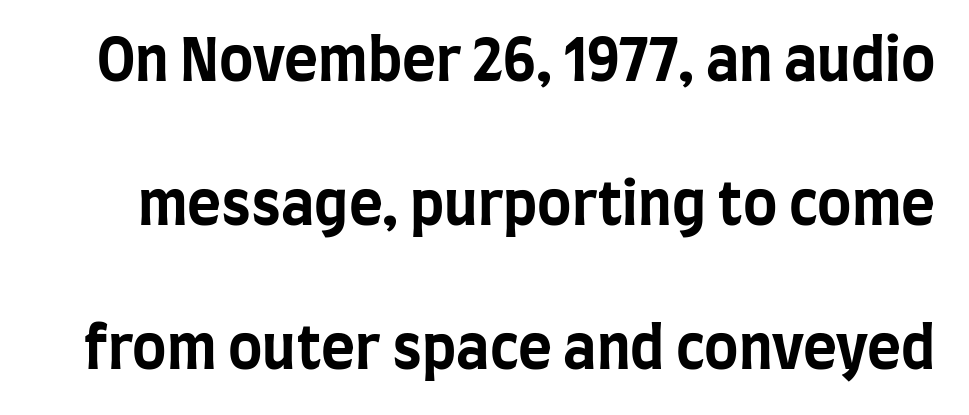
The image shows 58 px bold, condensed sans-serif type, upright; set loose line spacing (2.48x), normal letter spacing, not underlined; low stroke contrast and a large x-height.
